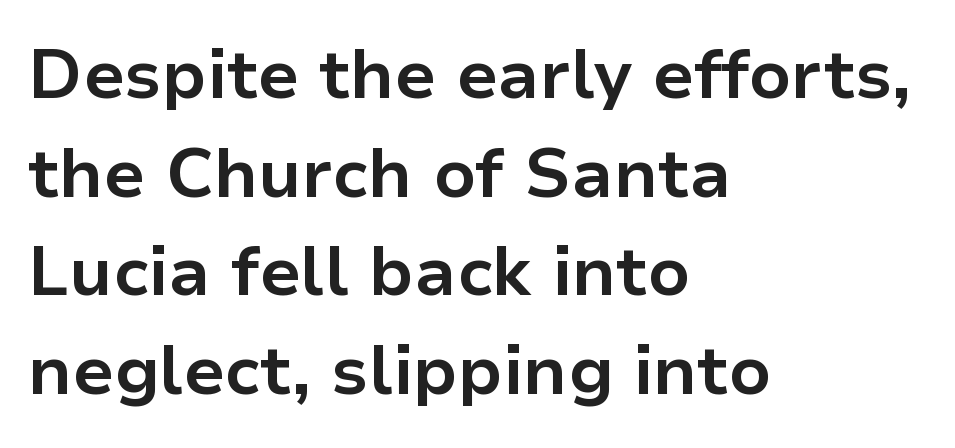
The image shows 69 px bold sans-serif type, upright; set left-aligned, normal line spacing (1.43x), normal letter spacing, not underlined; low stroke contrast and a medium x-height.
